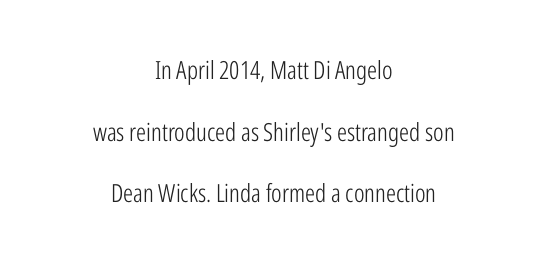
{"italic": "no", "bold": "no", "underline": "no", "align": "center", "line_spacing": "loose", "line_spacing_ratio": 2.47, "letter_spacing": "normal", "letter_spacing_em": 0.0, "glyph_px": 25}
